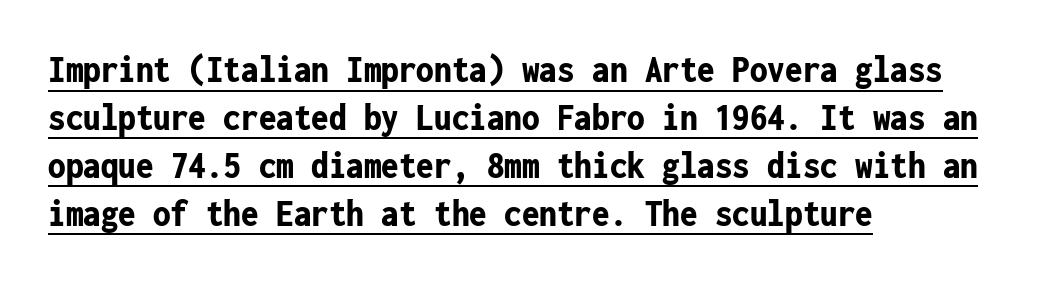
The specimen includes a rule beneath the text block's lines. The font family rendered here belongs to the sans-serif group. The rendering uses typewriter-style spacing with identical character cells. Casual observation: everything's shoved over to the left. Nobody touched the tracking dial on this one.
